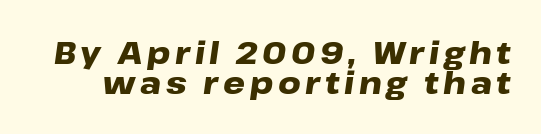
{"italic": "yes", "lean": "right", "slant_degrees": 8, "bold": "yes", "weight": "heavy", "width": "wide", "stroke_contrast": "low", "x_height": "medium", "monospaced": "no", "underline": "no", "line_spacing": "tight", "line_spacing_ratio": 0.98, "glyph_px": 31}
